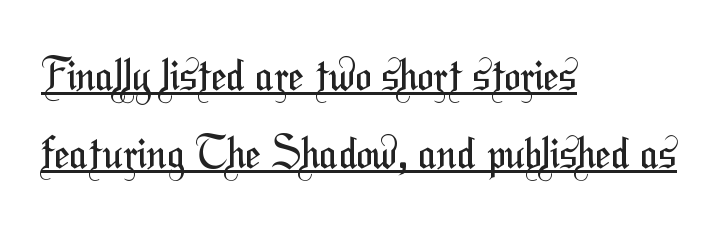
The image shows 43 px regular-weight, condensed sans-serif type; set left-aligned, line spacing 1.81x, normal letter spacing, underlined; medium stroke contrast and a medium x-height.
